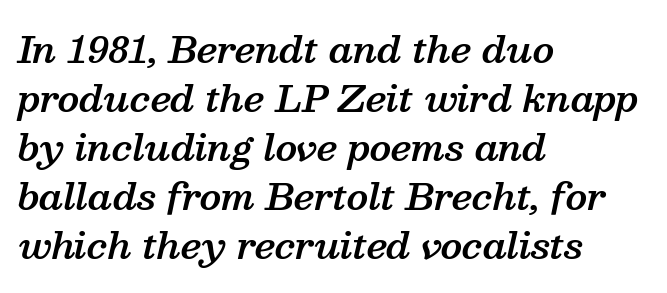
{"serif": "yes", "italic": "yes", "lean": "right", "slant_degrees": 13, "bold": "semi", "weight": "semibold", "width": "normal", "stroke_contrast": "medium", "x_height": "medium", "monospaced": "no", "underline": "no", "align": "left", "line_spacing": "normal", "line_spacing_ratio": 1.36, "letter_spacing": "normal", "letter_spacing_em": 0.0, "glyph_px": 36}
